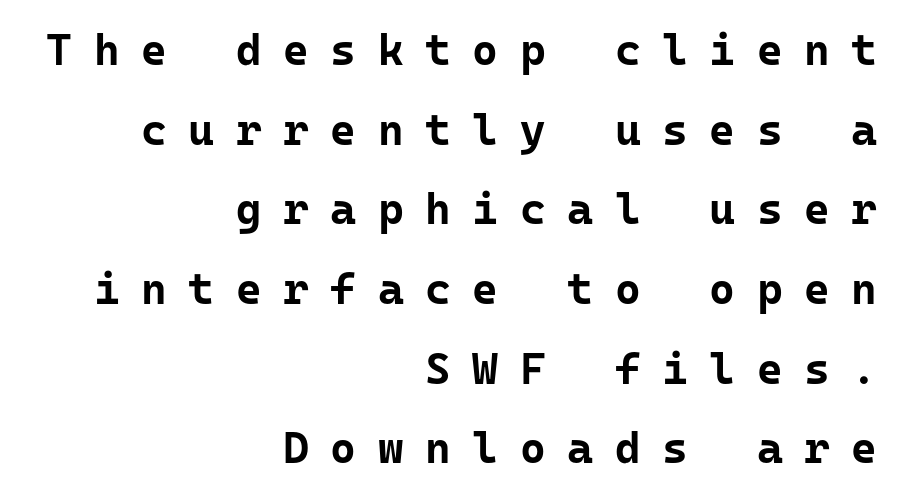
Q: Is the text bold? A: Yes.
Q: Is the text italic (slanted)? A: No, it is upright.
Q: Is the typeface a serif or a sans-serif typeface? A: Sans-serif.
Q: Is the text underlined? A: No.
Q: How is the paragraph aligned? A: Right-aligned.
Q: Is the spacing between letters normal or unusually wide? A: Unusually wide.
Q: Width (condensed, normal, or wide)? A: Normal.
Q: Stroke contrast? A: Low.
Q: x-height? A: Medium.
